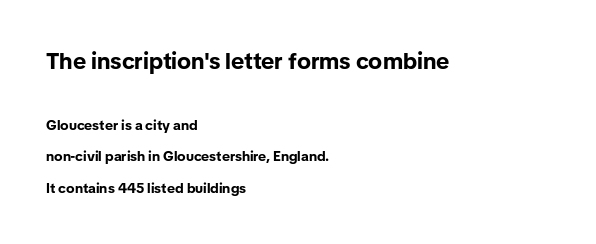
{"italic": "no", "bold": "yes", "underline": "no", "align": "left", "line_spacing": "loose", "line_spacing_ratio": 2.24, "letter_spacing": "normal", "letter_spacing_em": 0.0, "larger_block": "first", "size_ratio": 1.64, "glyph_px": 23}
